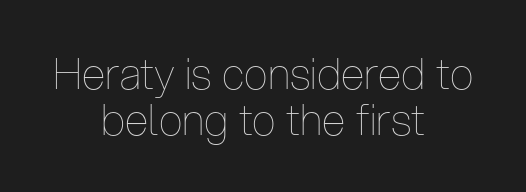
{"italic": "no", "bold": "no", "weight": "thin", "width": "condensed", "stroke_contrast": "low", "x_height": "medium", "monospaced": "no", "underline": "no", "align": "center", "line_spacing": "tight", "line_spacing_ratio": 1.07, "letter_spacing": "normal", "letter_spacing_em": 0.0, "glyph_px": 43}
